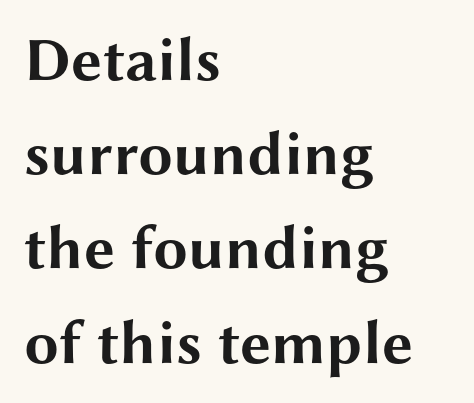
The image shows 62 px bold, wide sans-serif type, upright; set left-aligned, normal line spacing (1.52x), normal letter spacing, not underlined; medium stroke contrast and a medium x-height.
